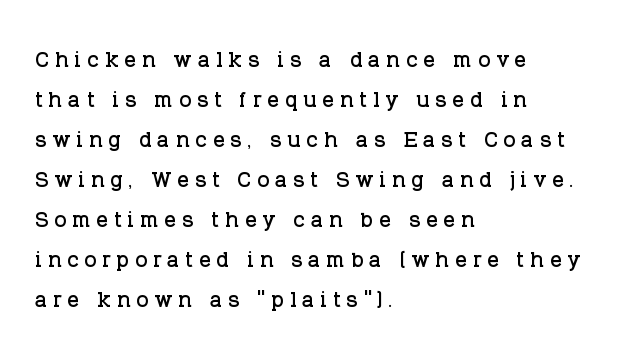
The image shows 29 px serif type, upright; set left-aligned, normal line spacing (1.38x), unusually wide letter spacing (+0.2 em), not underlined; low stroke contrast and a large x-height.
